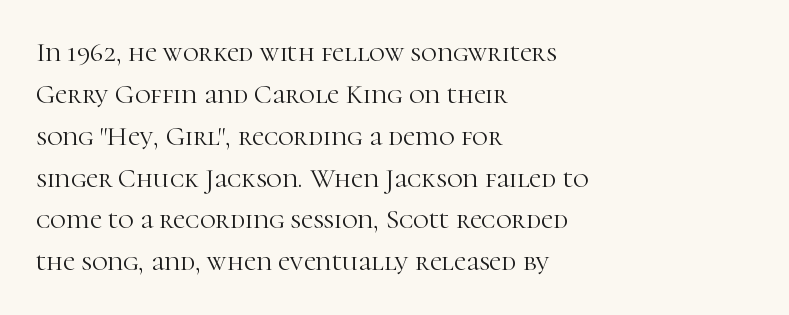
Anything drawn beneath the words? Only blank space. Each word holds together tightly as a unit, with standard inter-letter gaps. Each stroke keeps to a modest, everyday thickness or less. Normally led — the rows are evenly, conventionally spaced. In CSS terms this would be text-align: left. Does the lettering tilt? It doesn't — this is upright.
